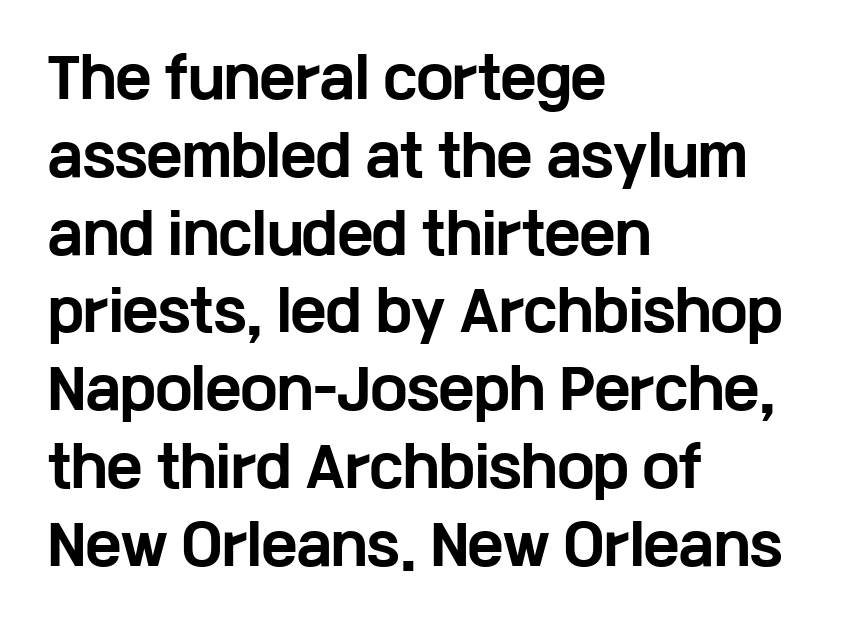
The image shows 54 px bold, wide sans-serif type, upright; set left-aligned, normal line spacing (1.44x), normal letter spacing, not underlined; low stroke contrast and a medium x-height.
